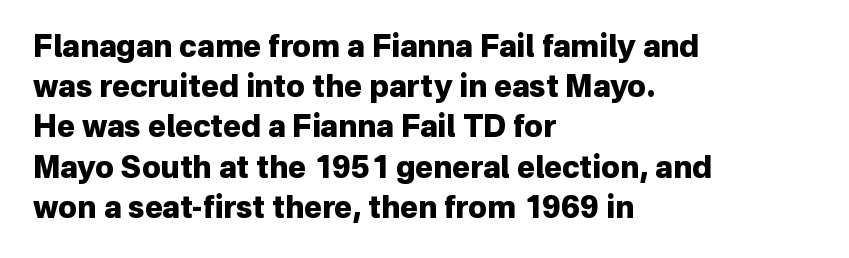
Q: Is the text bold? A: Yes.
Q: Is the text italic (slanted)? A: No, it is upright.
Q: Is the typeface a serif or a sans-serif typeface? A: Sans-serif.
Q: Is the text underlined? A: No.
Q: How is the paragraph aligned? A: Left-aligned.
Q: Is the spacing between letters normal or unusually wide? A: Normal.
Q: Is the spacing between lines tight, normal or loose? A: Normal.
Q: Width (condensed, normal, or wide)? A: Normal.
Q: Stroke contrast? A: Low.
Q: x-height? A: Medium.
Q: Monospaced? A: No.
